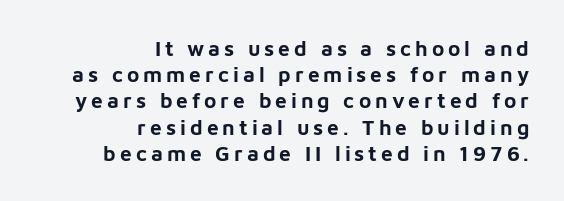
Q: Is the text bold? A: Yes.
Q: Is the text italic (slanted)? A: No, it is upright.
Q: Is the text underlined? A: No.
Q: How is the paragraph aligned? A: Right-aligned.
Q: Is the spacing between lines tight, normal or loose? A: Normal.
